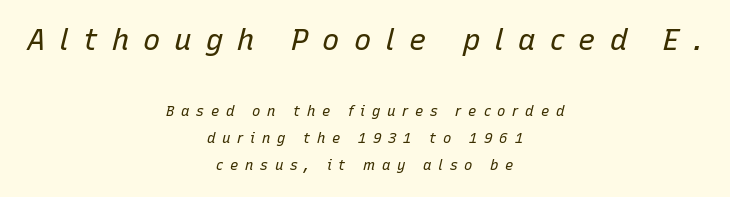
{"italic": "yes", "lean": "right", "slant_degrees": 15, "bold": "no", "weight": "regular", "width": "normal", "stroke_contrast": "low", "x_height": "medium", "monospaced": "no", "underline": "no", "align": "center", "line_spacing": "loose", "line_spacing_ratio": 1.95, "letter_spacing": "wide", "letter_spacing_em": 0.48, "larger_block": "first", "size_ratio": 2.07, "glyph_px": 29}
